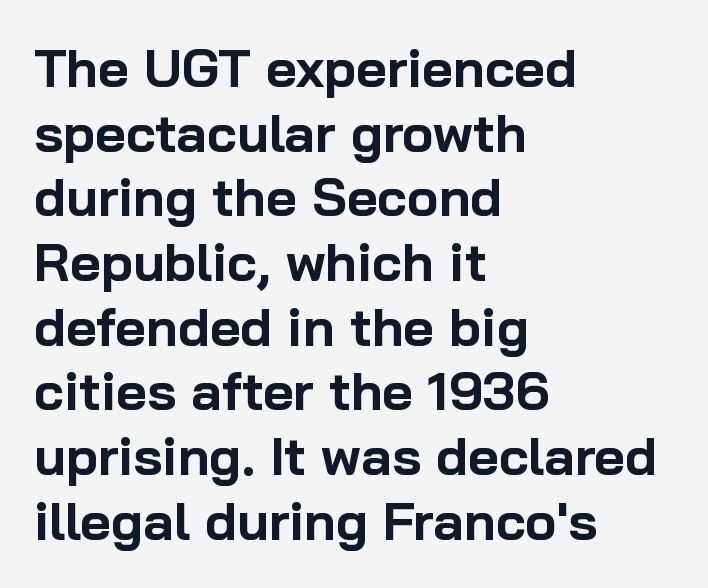
Beneath every word, the page is bare. Looks like regular typesetting: each glyph gets only the width it needs. Vertical strokes here are truly vertical. The strokes are fattened all the way to bold. Glyph-to-glyph distance matches everyday printed text.
